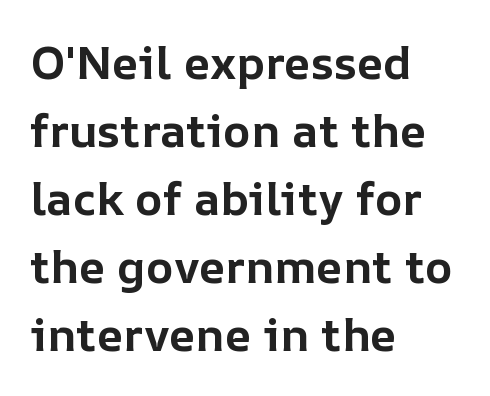
The image shows 46 px bold type, upright; set left-aligned, normal line spacing (1.48x), normal letter spacing, not underlined; low stroke contrast and a medium x-height.
